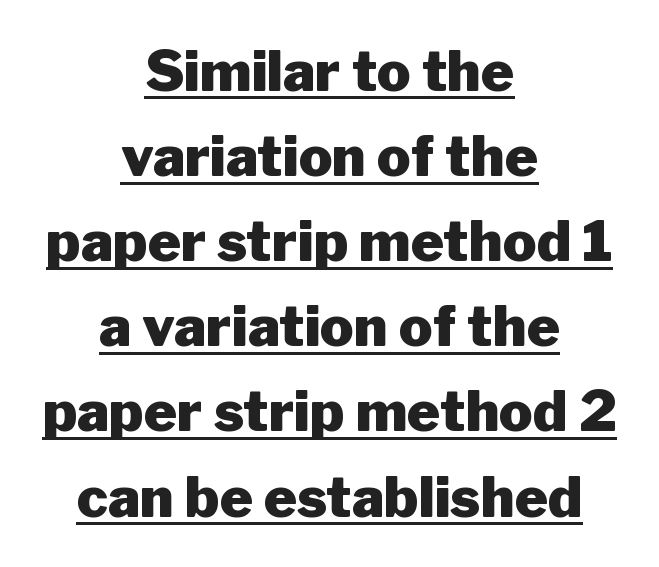
Think of a printed novel: that variable character pitch is what you see here. Every row of glyphs is offset so its center matches the block's center. Designer's note — italics off, roman on. Honestly, the underline is the first thing you notice here. Nothing sits at the stroke ends, so this counts as sans-serif.
